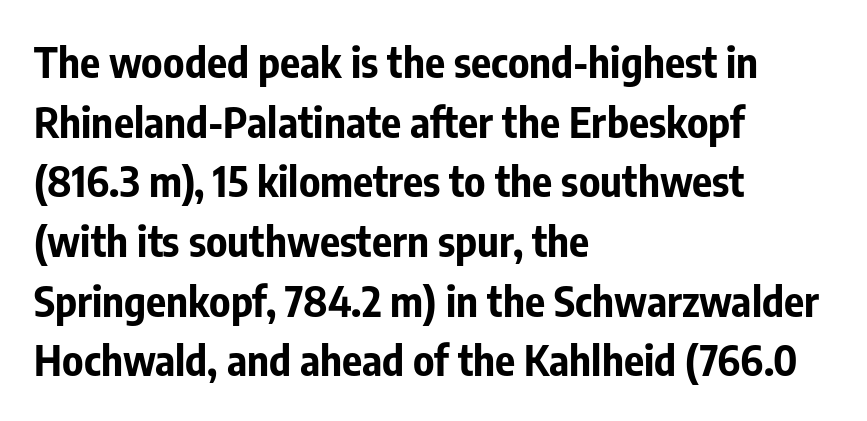
Regular leading. Look at the tracking — it's just the regular setting, nothing added. Bare-footed words on every line. Unlike italic type, these characters show no tilt at all.
